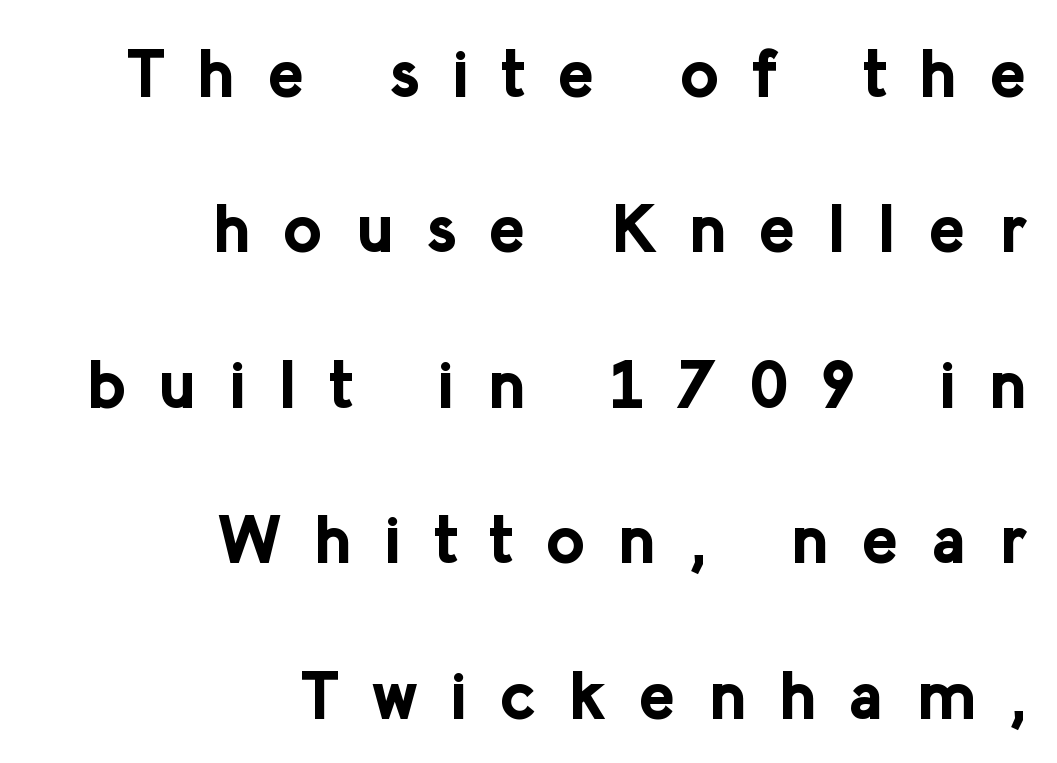
Rule under the text: the space is simply empty. Honestly, the rows look like they've been pulled way apart. What kind of face is this? One without serifs — a sans. The ragged edge is on the left, which tells us the setting is flush right.
